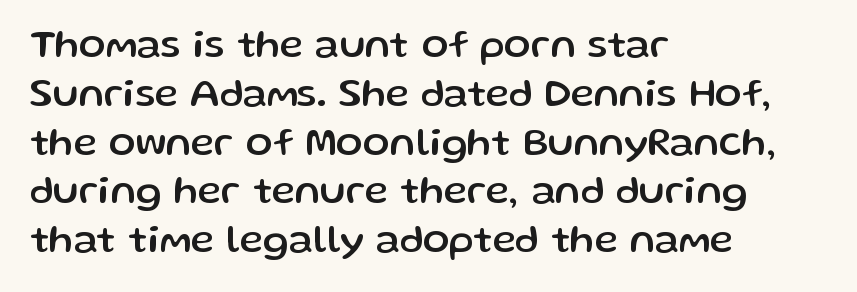
The image shows 40 px sans-serif type, upright; set left-aligned, line spacing 1.22x, normal letter spacing, not underlined; low stroke contrast and a medium x-height.
